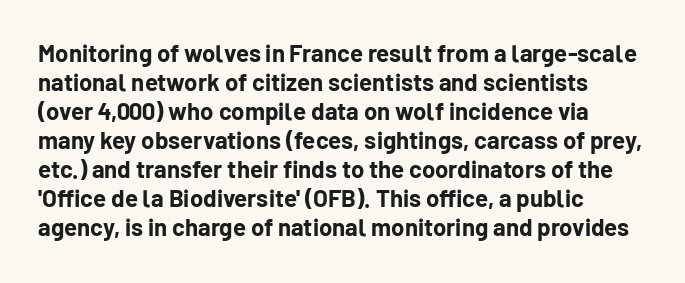
Q: Is the text bold? A: Yes.
Q: Is the text italic (slanted)? A: No, it is upright.
Q: Is the text underlined? A: No.
Q: How is the paragraph aligned? A: Left-aligned.
Q: Is the spacing between letters normal or unusually wide? A: Normal.
